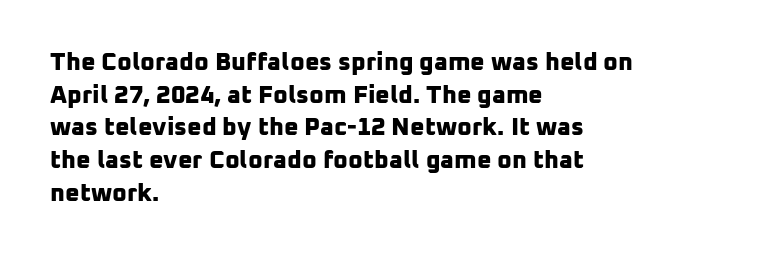
{"bold": "yes", "underline": "no", "align": "left", "line_spacing": "normal", "line_spacing_ratio": 1.31, "letter_spacing": "normal", "letter_spacing_em": 0.0, "glyph_px": 25}
